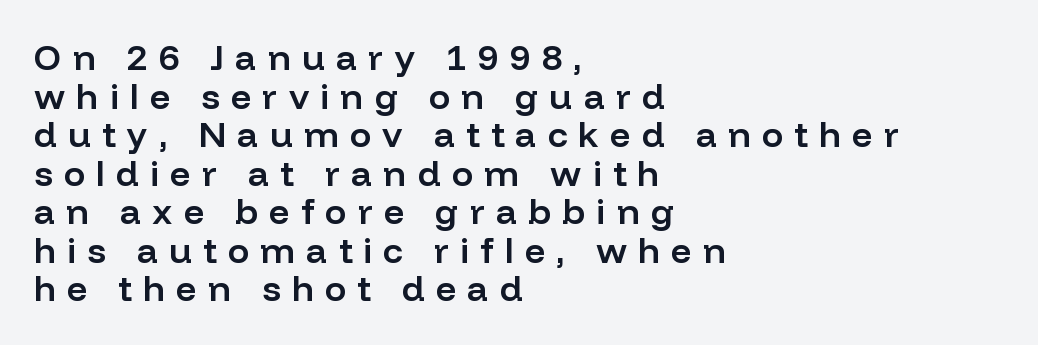
{"serif": "no", "italic": "no", "bold": "semi", "weight": "semibold", "width": "normal", "stroke_contrast": "low", "x_height": "medium", "monospaced": "no", "underline": "no", "align": "left", "line_spacing": "tight", "line_spacing_ratio": 1.07, "letter_spacing": "wide", "letter_spacing_em": 0.31, "glyph_px": 36}
